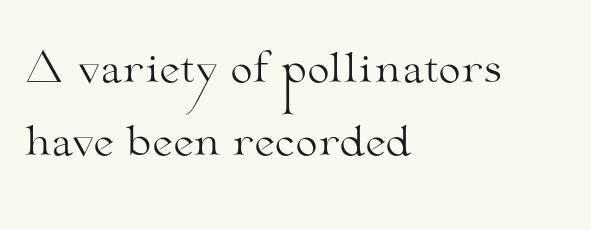
The image shows 40 px light, wide serif type, upright; set left-aligned, line spacing 1.82x, normal letter spacing, not underlined; medium stroke contrast and a small x-height.
